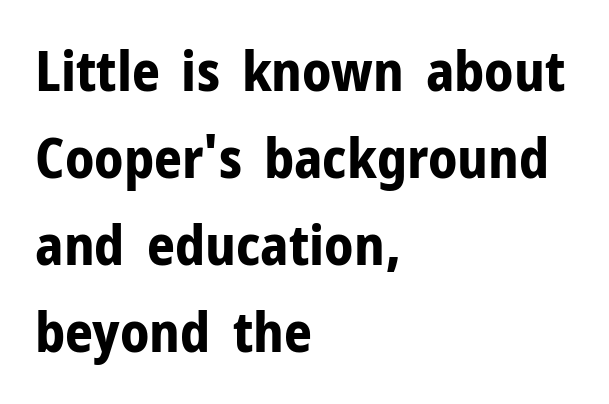
Q: Is the text bold? A: Yes.
Q: Is the text italic (slanted)? A: No, it is upright.
Q: Is the typeface a serif or a sans-serif typeface? A: Sans-serif.
Q: Is the text underlined? A: No.
Q: How is the paragraph aligned? A: Left-aligned.
Q: Is the spacing between letters normal or unusually wide? A: Normal.
Q: Is the spacing between lines tight, normal or loose? A: Normal.
Q: Width (condensed, normal, or wide)? A: Normal.
Q: Stroke contrast? A: Low.
Q: x-height? A: Medium.
Q: Monospaced? A: No.
